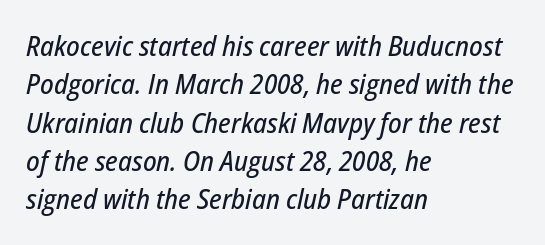
Is the block centered? No — it sits flush against the left margin. Short note: letters normally spaced. No word sits above an underline. Notice how descenders clear the ascenders below comfortably — that's standard leading. Do the characters align in a grid? No, the font is proportional. Style check: oblique.
